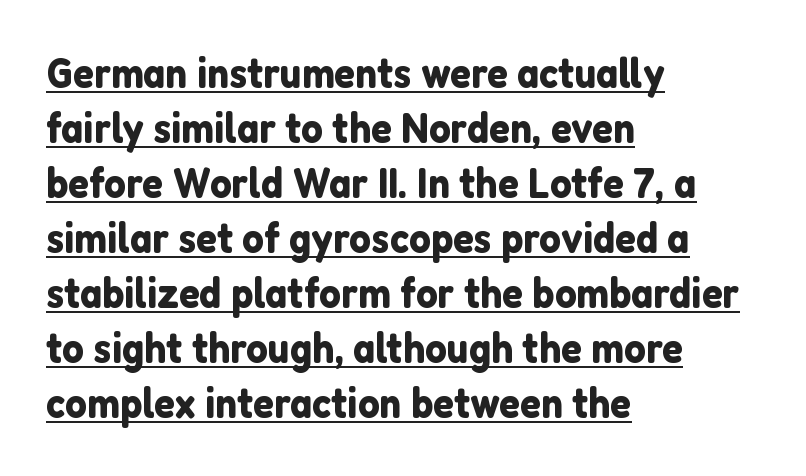
The image shows 43 px sans-serif type, upright; set left-aligned, normal line spacing (1.28x), normal letter spacing, underlined; low stroke contrast and a medium x-height.
